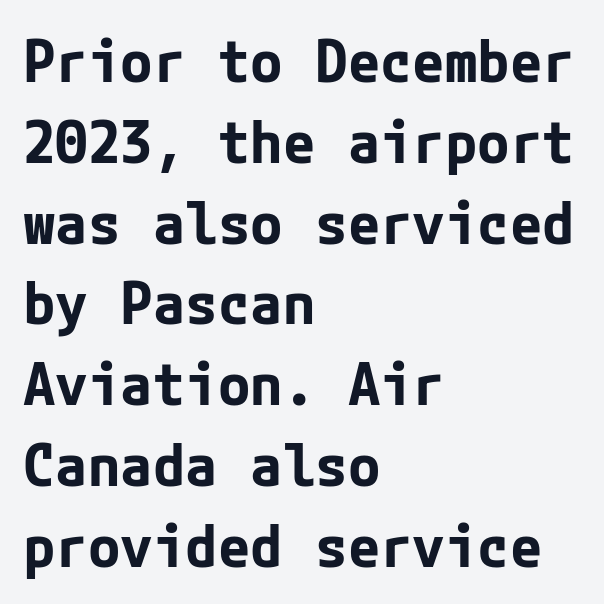
Every stem runs plumb, perpendicular to the baseline. Bold? Absolutely — the strokes are thick and heavy. Tracking value appears to be zero — textbook default spacing. Font category for this specimen: sans-serif. A classic flush-left, rag-right setting is used for this passage. Reading down the column, the eye jumps a familiar distance to each next line.
